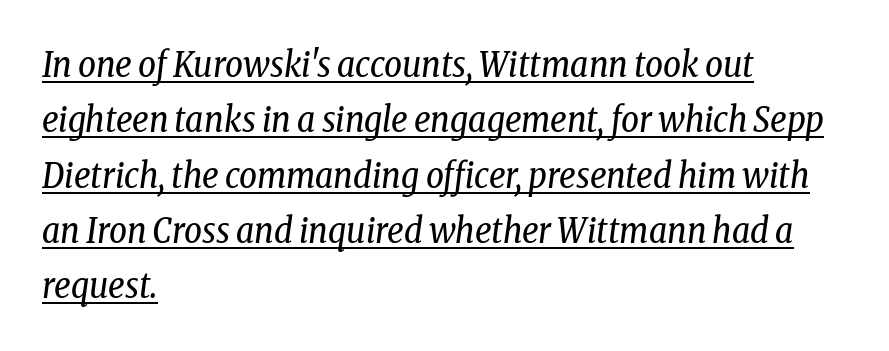
Q: Is the text bold? A: No.
Q: Is the text italic (slanted)? A: Yes, it leans right by about 8 degrees.
Q: Is the typeface a serif or a sans-serif typeface? A: Serif.
Q: Is the text underlined? A: Yes.
Q: How is the paragraph aligned? A: Left-aligned.
Q: Is the spacing between letters normal or unusually wide? A: Normal.
Q: Is the spacing between lines tight, normal or loose? A: Normal.
Q: Width (condensed, normal, or wide)? A: Condensed.
Q: Stroke contrast? A: Low.
Q: x-height? A: Medium.
Q: Monospaced? A: No.
